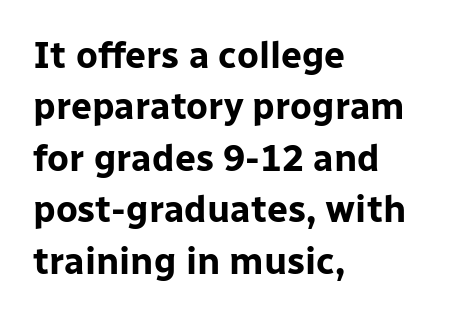
{"serif": "no", "italic": "no", "bold": "yes", "weight": "bold", "width": "normal", "stroke_contrast": "low", "x_height": "medium", "monospaced": "no", "underline": "no", "align": "left", "line_spacing": "normal", "line_spacing_ratio": 1.39, "letter_spacing": "normal", "letter_spacing_em": 0.0, "glyph_px": 37}
